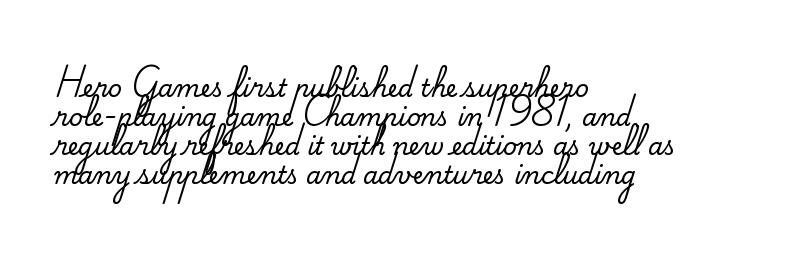
Q: Is the text italic (slanted)? A: Yes.
Q: Is the text underlined? A: No.
Q: How is the paragraph aligned? A: Left-aligned.
Q: Is the spacing between letters normal or unusually wide? A: Normal.
